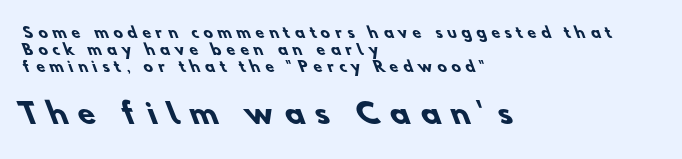
{"serif": "no", "bold": "yes", "weight": "heavy", "width": "normal", "stroke_contrast": "low", "x_height": "small", "monospaced": "no", "underline": "no", "align": "left", "line_spacing_ratio": 1.2, "letter_spacing": "wide", "letter_spacing_em": 0.37, "larger_block": "second", "size_ratio": 2.0, "glyph_px": 28}
